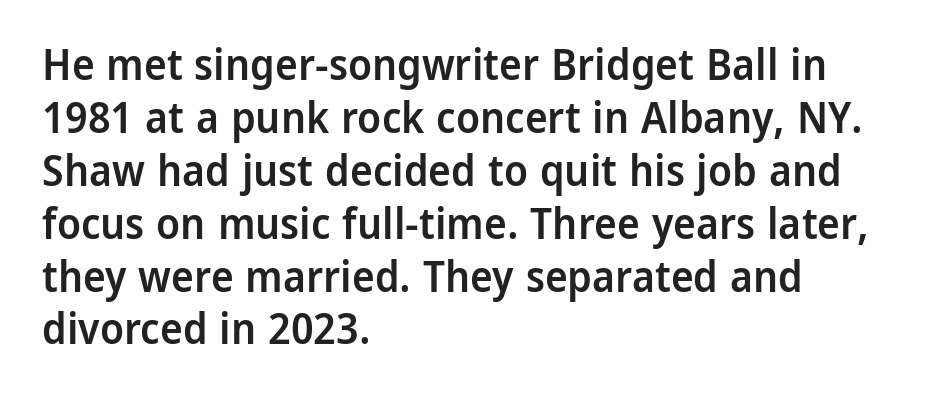
{"serif": "no", "italic": "no", "bold": "semi", "weight": "semibold", "width": "normal", "stroke_contrast": "low", "x_height": "medium", "monospaced": "no", "underline": "no", "align": "left", "line_spacing_ratio": 1.23, "letter_spacing": "normal", "letter_spacing_em": 0.0, "glyph_px": 43}
